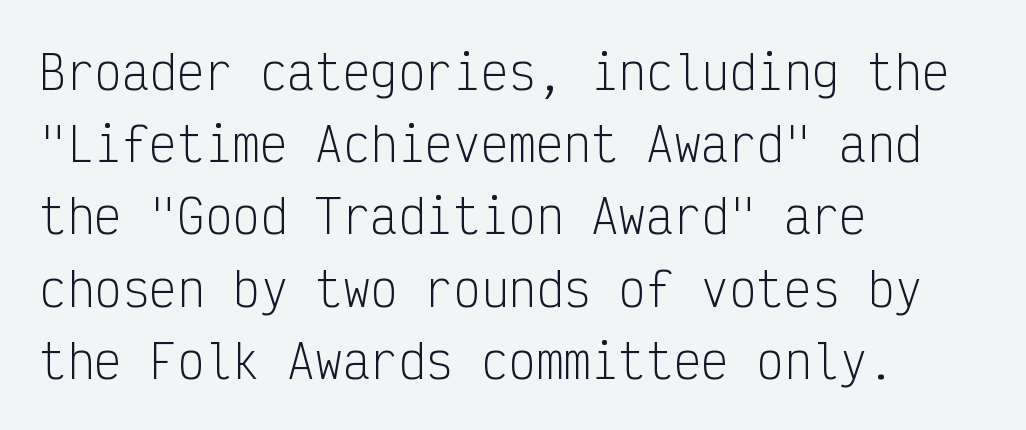
The image shows 46 px light, condensed sans-serif type, upright, monospaced; set left-aligned, normal line spacing (1.57x), normal letter spacing, not underlined; low stroke contrast and a medium x-height.
